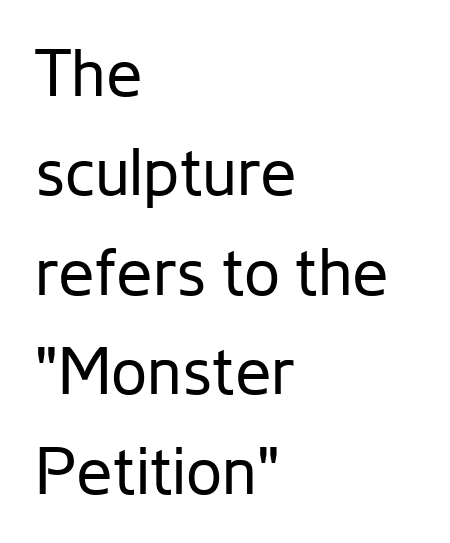
The image shows 65 px regular-weight sans-serif type, upright; set left-aligned, normal line spacing (1.53x), normal letter spacing, not underlined; low stroke contrast and a medium x-height.
